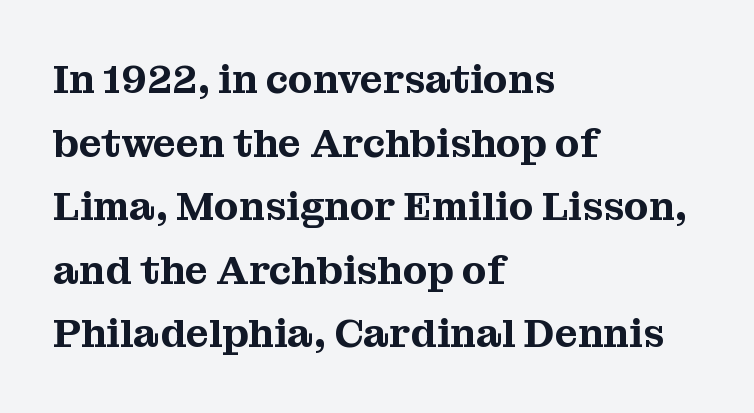
This sample has the flowing, uneven cadence of proportional lettering. Little horizontal feet cap the strokes, marking this as serif type. The gap between lines stays unmarked. This sample uses plain, unmodified letter spacing.
